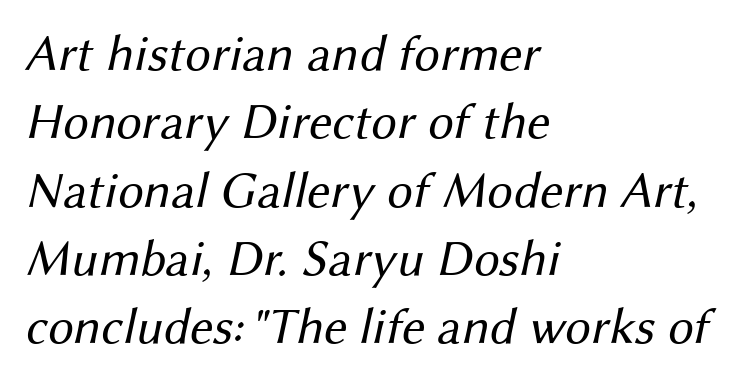
Q: Is the text bold? A: No.
Q: Is the typeface a serif or a sans-serif typeface? A: Sans-serif.
Q: Is the text underlined? A: No.
Q: How is the paragraph aligned? A: Left-aligned.
Q: Is the spacing between letters normal or unusually wide? A: Normal.
Q: Is the spacing between lines tight, normal or loose? A: Normal.
Q: Width (condensed, normal, or wide)? A: Normal.
Q: Stroke contrast? A: Medium.
Q: x-height? A: Medium.
Q: Monospaced? A: No.
